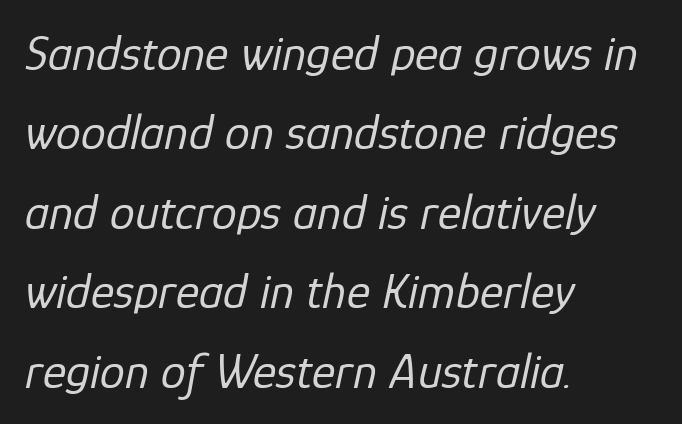
Between one letter and the next there's only the usual sliver of space. The leading is moderate, giving the passage an even texture. Caption: face not bold, strokes unweighted. Typeset ragged right — the left edge is the straight one. The lettering tilts uniformly, giving the passage an italic look.
